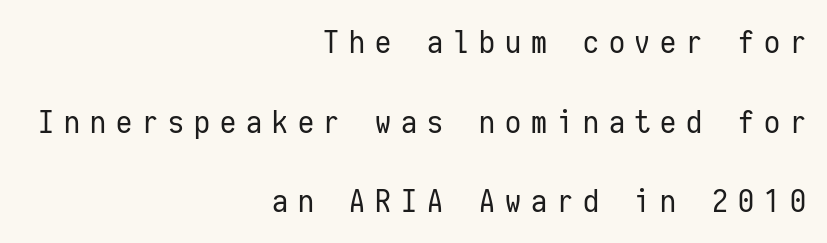
{"serif": "no", "italic": "no", "bold": "no", "weight": "regular", "width": "condensed", "stroke_contrast": "low", "x_height": "medium", "monospaced": "yes", "underline": "no", "align": "right", "line_spacing": "loose", "line_spacing_ratio": 2.49, "letter_spacing": "wide", "letter_spacing_em": 0.31, "glyph_px": 32}
